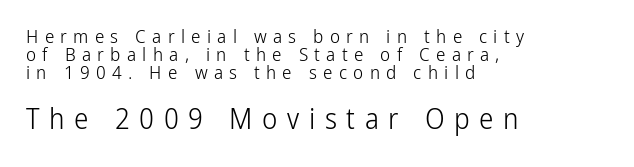
{"serif": "no", "italic": "no", "bold": "no", "weight": "light", "width": "condensed", "stroke_contrast": "low", "x_height": "medium", "monospaced": "no", "underline": "no", "align": "left", "line_spacing": "tight", "line_spacing_ratio": 0.95, "letter_spacing": "wide", "letter_spacing_em": 0.33, "larger_block": "second", "size_ratio": 1.53, "glyph_px": 29}
